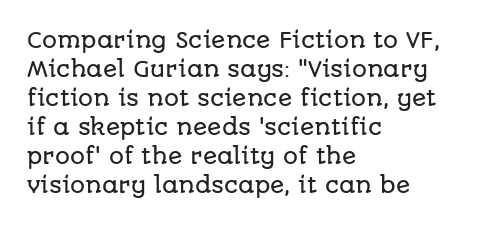
The image shows 21 px text type, upright; set left-aligned, normal line spacing (1.38x), normal letter spacing, not underlined.
